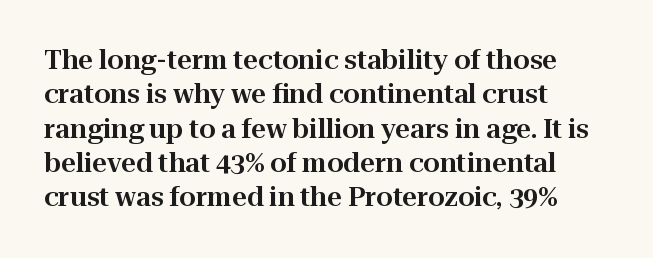
Here the glyphs are tracked normally, forming tight word shapes. Notice how the passage keeps a crisp vertical edge on the left only. A normal amount of white space separates one row of letters from the next. The string is rendered with underlining switched off.
